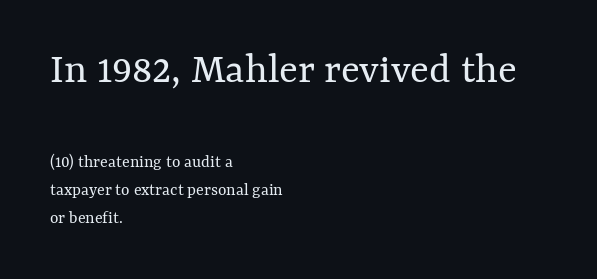
{"italic": "no", "bold": "no", "weight": "regular", "width": "normal", "stroke_contrast": "medium", "x_height": "medium", "monospaced": "no", "underline": "no", "align": "left", "line_spacing": "normal", "line_spacing_ratio": 1.55, "letter_spacing": "normal", "letter_spacing_em": 0.0, "larger_block": "first", "size_ratio": 2.44, "glyph_px": 44}
